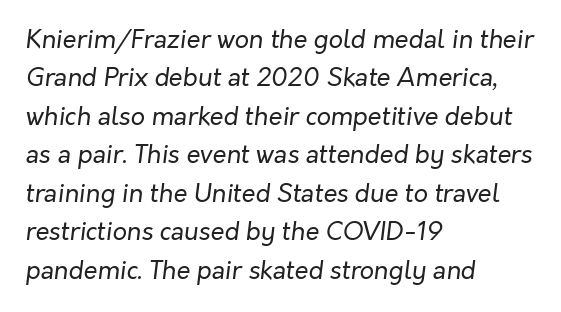
Q: Is the text bold? A: No.
Q: Is the text italic (slanted)? A: Yes, it leans right by about 7 degrees.
Q: Is the text underlined? A: No.
Q: How is the paragraph aligned? A: Left-aligned.
Q: Is the spacing between letters normal or unusually wide? A: Normal.
Q: Is the spacing between lines tight, normal or loose? A: Normal.
